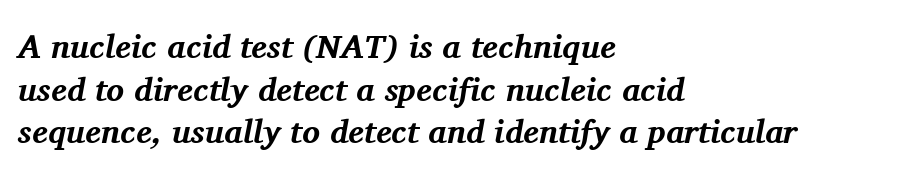
A typesetter would call this proportional, since set widths differ per character. Letters rest on an invisible, unmarked baseline. Leftover space on each line is placed entirely after the last word. Serif or sans? Serif — the stroke terminals have little feet. The glyphs look as if they've been sheared to an angle. The rendering uses a moderate line-height, typical for paragraphs.
